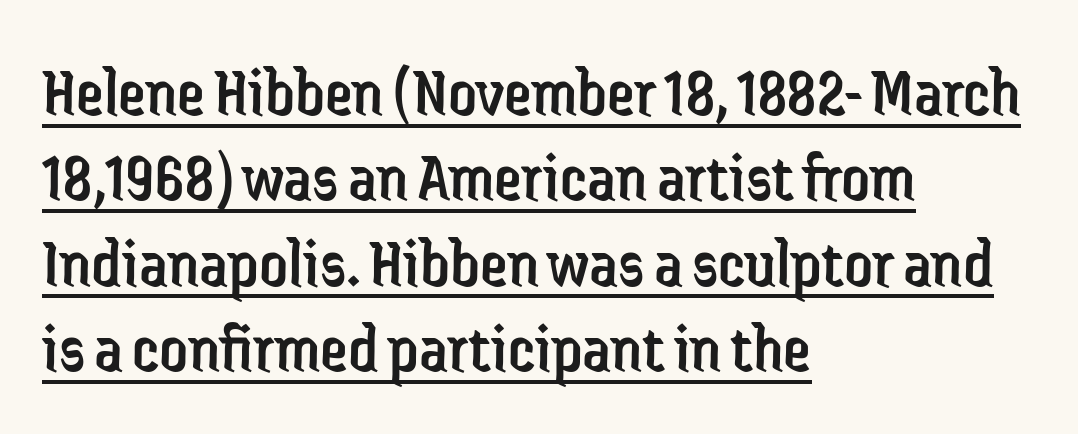
Q: Is the text bold? A: No.
Q: Is the text italic (slanted)? A: No, it is upright.
Q: Is the typeface a serif or a sans-serif typeface? A: Sans-serif.
Q: Is the text underlined? A: Yes.
Q: How is the paragraph aligned? A: Left-aligned.
Q: Is the spacing between letters normal or unusually wide? A: Normal.
Q: Width (condensed, normal, or wide)? A: Condensed.
Q: Stroke contrast? A: Low.
Q: x-height? A: Medium.
Q: Monospaced? A: No.
